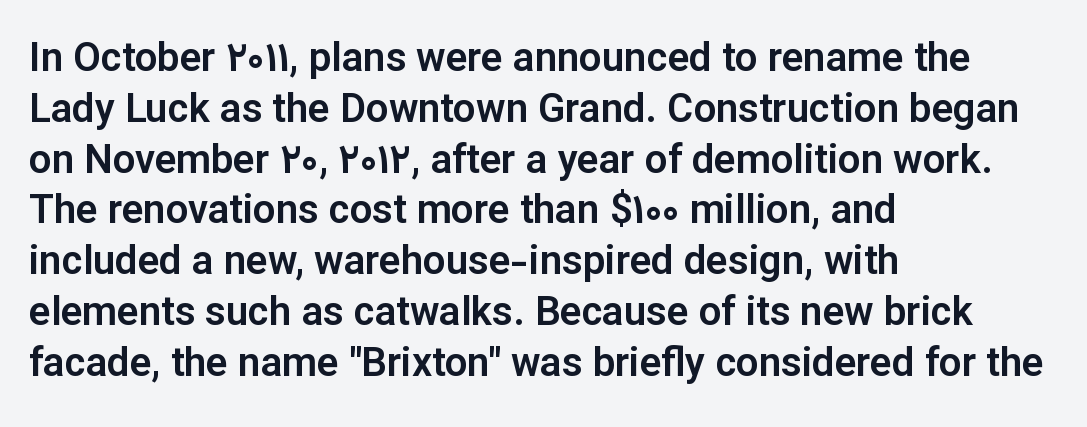
The image shows 40 px sans-serif type, upright; set left-aligned, normal line spacing (1.27x), normal letter spacing, not underlined; low stroke contrast and a medium x-height.
